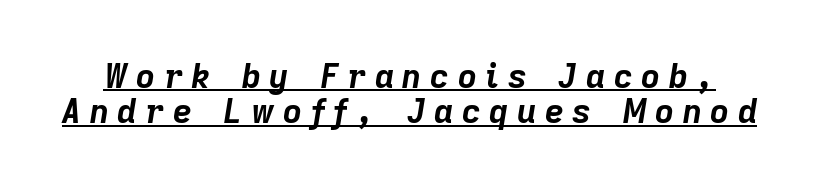
Students, observe: this is what under-led, compact text looks like. Notice how the stems are inclined rather than vertical — that's the hallmark of italics. Notice how thick the strokes are: this is what a full bold looks like. A typesetter would call this proportional, since set widths differ per character. Each word looks stretched out because of the extra space between its letters.
